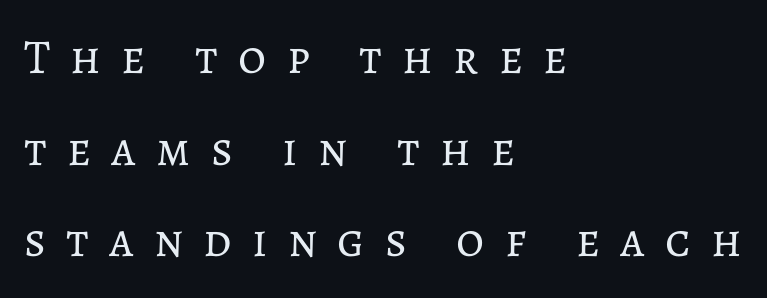
Q: Is the text bold? A: No.
Q: Is the text italic (slanted)? A: No, it is upright.
Q: Is the text underlined? A: No.
Q: How is the paragraph aligned? A: Left-aligned.
Q: Is the spacing between letters normal or unusually wide? A: Unusually wide.
Q: Is the spacing between lines tight, normal or loose? A: Loose.
Q: Width (condensed, normal, or wide)? A: Normal.
Q: Stroke contrast? A: Low.
Q: x-height? A: Medium.
Q: Monospaced? A: No.
